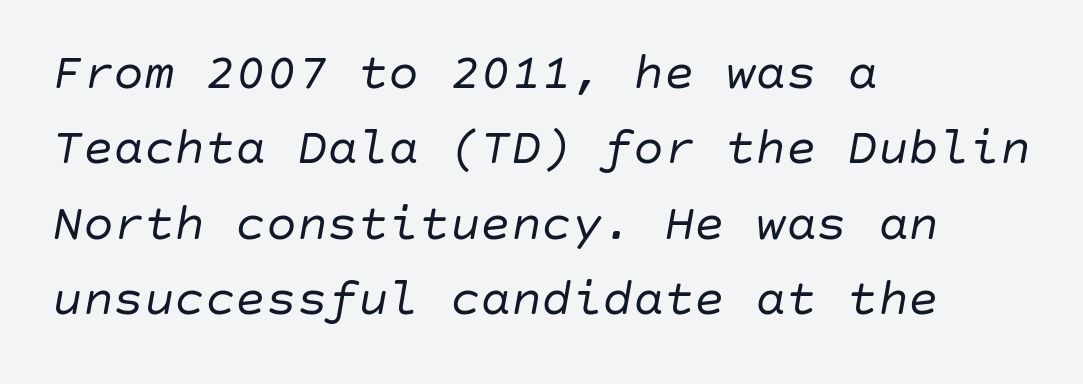
The image shows 51 px regular-weight type, italic (leaning right); set left-aligned, normal line spacing (1.48x), normal letter spacing, not underlined; low stroke contrast and a large x-height.
